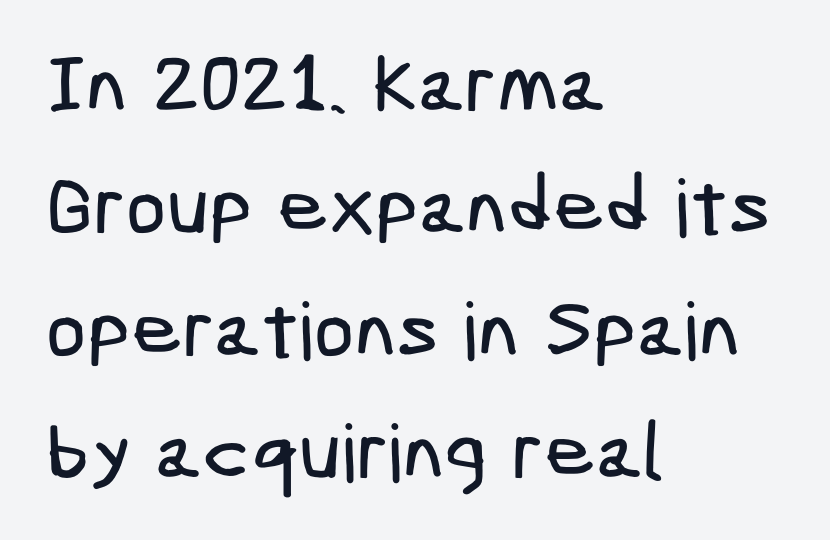
The image shows 80 px condensed sans-serif type; set left-aligned, normal line spacing (1.53x), normal letter spacing, not underlined; low stroke contrast and a medium x-height.
